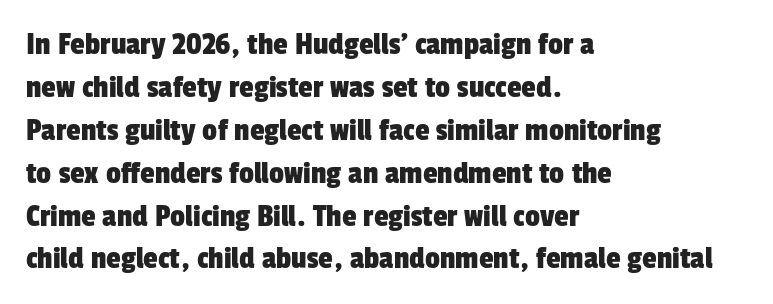
The image shows 33 px condensed sans-serif type; set left-aligned, normal line spacing (1.3x), normal letter spacing, not underlined; low stroke contrast and a medium x-height.
